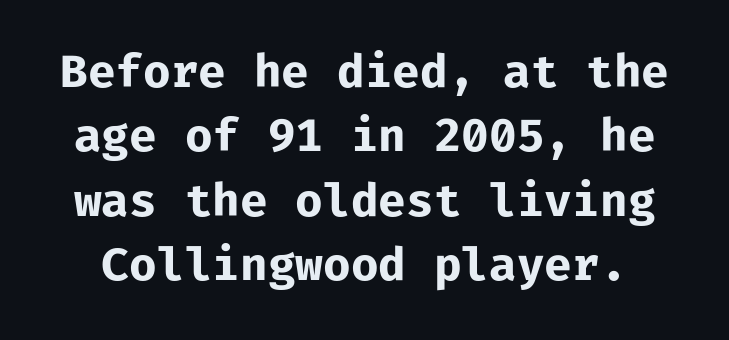
Q: Is the text bold? A: Yes.
Q: Is the text italic (slanted)? A: No, it is upright.
Q: Is the typeface a serif or a sans-serif typeface? A: Sans-serif.
Q: Is the text underlined? A: No.
Q: Is the spacing between letters normal or unusually wide? A: Normal.
Q: Is the spacing between lines tight, normal or loose? A: Normal.
Q: Width (condensed, normal, or wide)? A: Normal.
Q: Stroke contrast? A: Low.
Q: x-height? A: Medium.
Q: Monospaced? A: Yes.
